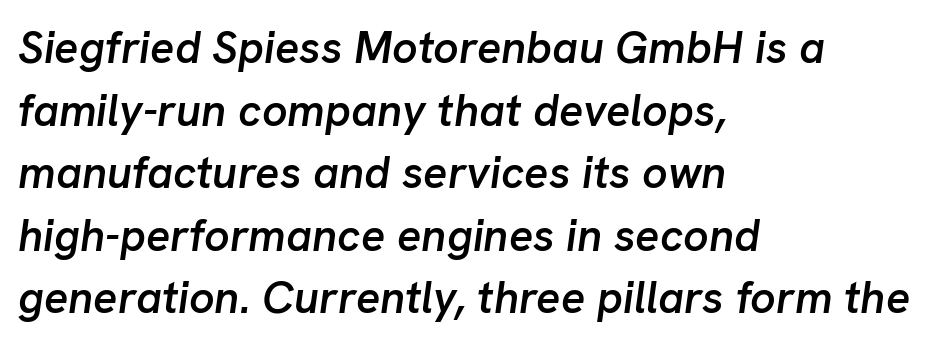
The image shows 45 px semibold type, italic (leaning right); set left-aligned, normal line spacing (1.39x), normal letter spacing, not underlined; low stroke contrast and a medium x-height.
